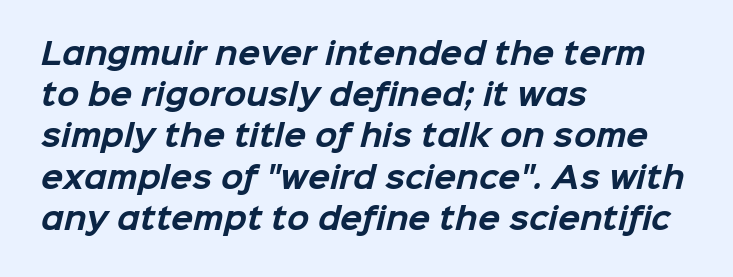
{"serif": "no", "bold": "yes", "weight": "bold", "width": "normal", "stroke_contrast": "low", "x_height": "medium", "monospaced": "no", "underline": "no", "align": "left", "line_spacing": "normal", "line_spacing_ratio": 1.42, "letter_spacing": "normal", "letter_spacing_em": 0.0, "glyph_px": 29}
